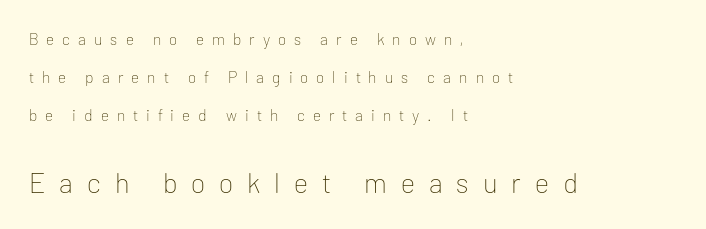
Q: Is the text bold? A: No.
Q: Is the text italic (slanted)? A: No, it is upright.
Q: Is the typeface a serif or a sans-serif typeface? A: Sans-serif.
Q: Is the text underlined? A: No.
Q: How is the paragraph aligned? A: Left-aligned.
Q: Is the spacing between letters normal or unusually wide? A: Unusually wide.
Q: Is the spacing between lines tight, normal or loose? A: Loose.
Q: Which block of text is set in a larger size, the first (top) or the second (bottom)? A: The second (bottom) one.
Q: Width (condensed, normal, or wide)? A: Normal.
Q: Stroke contrast? A: Low.
Q: x-height? A: Medium.
Q: Monospaced? A: No.
